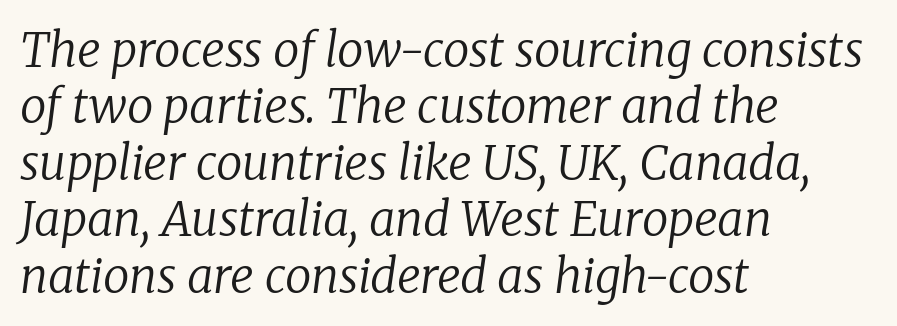
Q: Is the text bold? A: No.
Q: Is the text italic (slanted)? A: Yes, it leans right by about 8 degrees.
Q: Is the typeface a serif or a sans-serif typeface? A: Serif.
Q: Is the text underlined? A: No.
Q: How is the paragraph aligned? A: Left-aligned.
Q: Is the spacing between letters normal or unusually wide? A: Normal.
Q: Width (condensed, normal, or wide)? A: Normal.
Q: Stroke contrast? A: Low.
Q: x-height? A: Medium.
Q: Monospaced? A: No.
